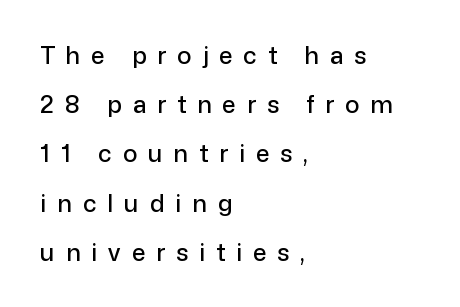
The image shows 24 px text type, upright; set left-aligned, loose line spacing (2.05x), unusually wide letter spacing (+0.46 em), not underlined.
